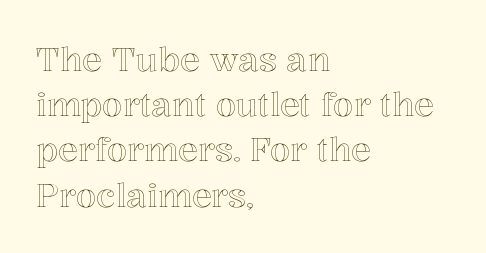
Q: Is the text italic (slanted)? A: No, it is upright.
Q: Is the text underlined? A: No.
Q: How is the paragraph aligned? A: Left-aligned.
Q: Is the spacing between letters normal or unusually wide? A: Normal.
Q: Is the spacing between lines tight, normal or loose? A: Normal.
Q: Width (condensed, normal, or wide)? A: Normal.
Q: x-height? A: Medium.
Q: Monospaced? A: No.
